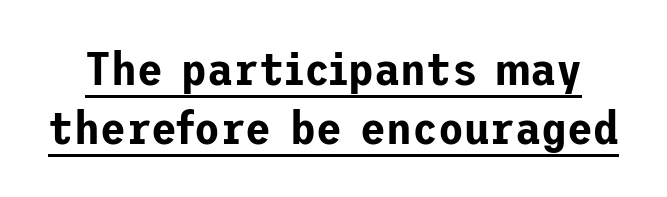
Q: Is the text italic (slanted)? A: No, it is upright.
Q: Is the typeface a serif or a sans-serif typeface? A: Sans-serif.
Q: Is the text underlined? A: Yes.
Q: Is the spacing between letters normal or unusually wide? A: Normal.
Q: Is the spacing between lines tight, normal or loose? A: Normal.
Q: Width (condensed, normal, or wide)? A: Normal.
Q: Stroke contrast? A: Low.
Q: x-height? A: Medium.
